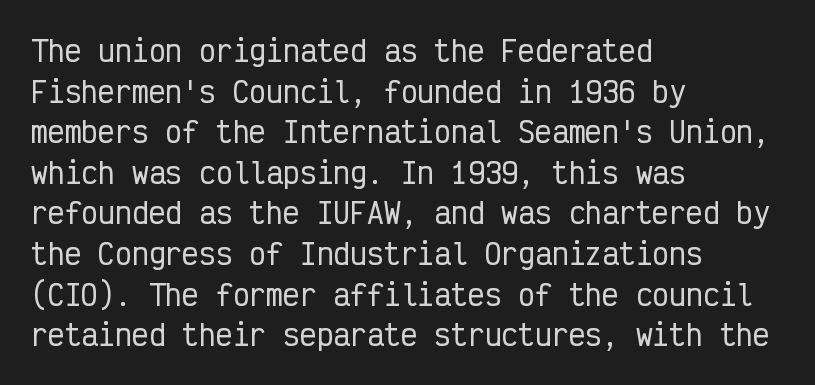
{"serif": "no", "italic": "no", "width": "condensed", "stroke_contrast": "low", "x_height": "medium", "monospaced": "yes", "underline": "no", "align": "left", "line_spacing": "normal", "line_spacing_ratio": 1.45, "letter_spacing": "normal", "letter_spacing_em": 0.0, "glyph_px": 28}
